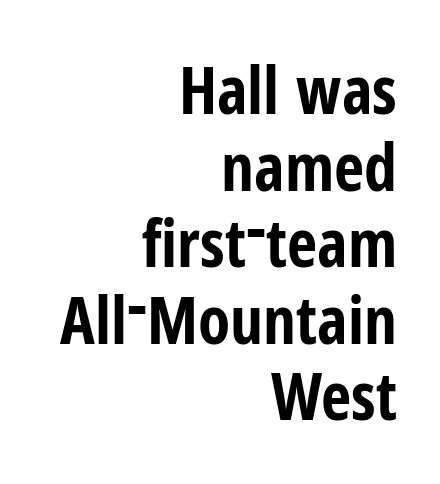
Q: Is the text bold? A: Yes.
Q: Is the text italic (slanted)? A: No, it is upright.
Q: Is the typeface a serif or a sans-serif typeface? A: Sans-serif.
Q: Is the text underlined? A: No.
Q: How is the paragraph aligned? A: Right-aligned.
Q: Is the spacing between letters normal or unusually wide? A: Normal.
Q: Width (condensed, normal, or wide)? A: Condensed.
Q: Stroke contrast? A: Low.
Q: x-height? A: Medium.
Q: Monospaced? A: No.
